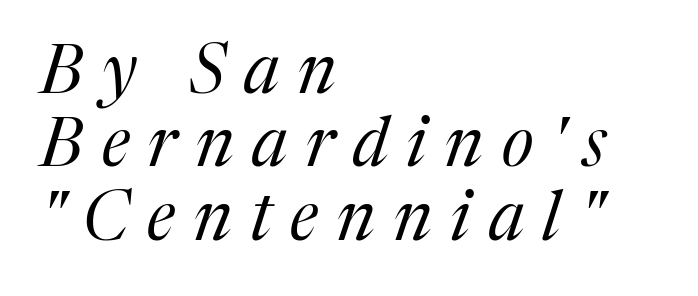
Q: Is the text bold? A: No.
Q: Is the text italic (slanted)? A: Yes, it leans right by about 17 degrees.
Q: Is the typeface a serif or a sans-serif typeface? A: Serif.
Q: Is the text underlined? A: No.
Q: How is the paragraph aligned? A: Left-aligned.
Q: Is the spacing between letters normal or unusually wide? A: Unusually wide.
Q: Is the spacing between lines tight, normal or loose? A: Tight.
Q: Width (condensed, normal, or wide)? A: Normal.
Q: Stroke contrast? A: Medium.
Q: x-height? A: Medium.
Q: Monospaced? A: No.
